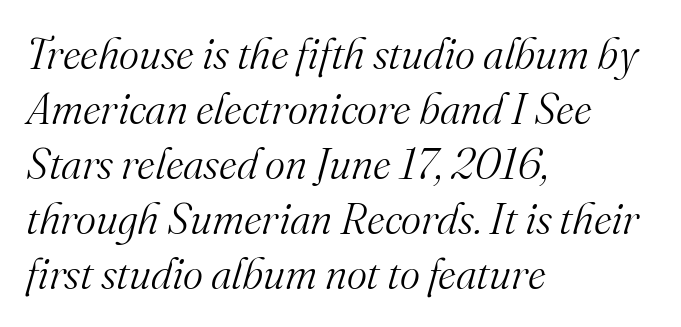
These lines are rendered in a variable-pitch font. Baseline-to-baseline distance is the conventional proportion of letter height. In terms of letterform style, serifs are clearly present. Weight class: somewhere from thin through regular. Check under the words: just untouched page. You could call the tracking neutral — neither tight nor loose.
